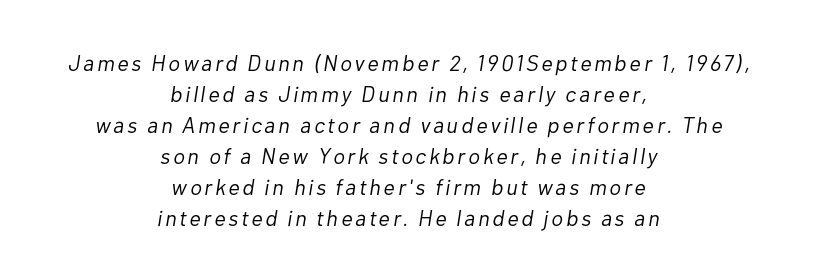
Q: Is the text bold? A: No.
Q: Is the text italic (slanted)? A: Yes, it leans right by about 10 degrees.
Q: Is the text underlined? A: No.
Q: How is the paragraph aligned? A: Centered.
Q: Is the spacing between lines tight, normal or loose? A: Normal.
